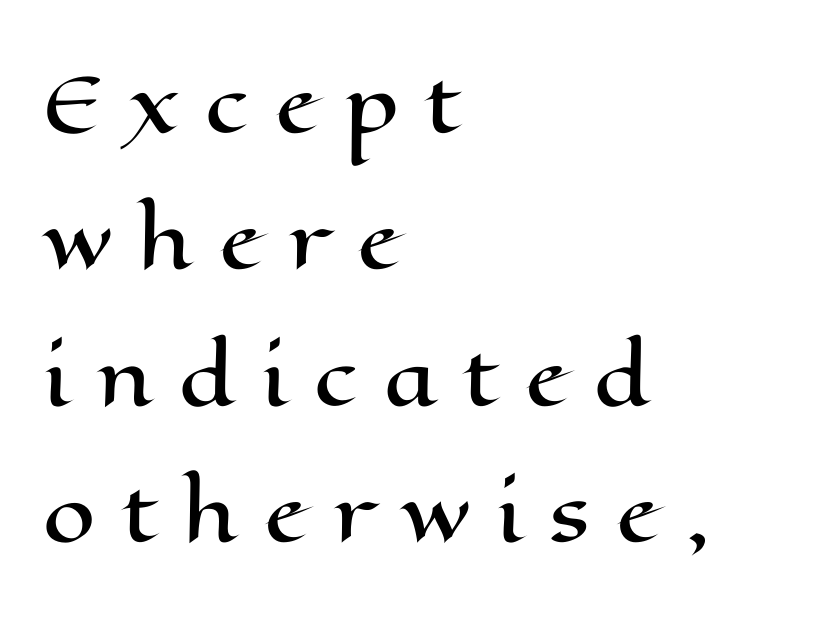
Q: Is the text italic (slanted)? A: No, it is upright.
Q: Is the text underlined? A: No.
Q: How is the paragraph aligned? A: Left-aligned.
Q: Is the spacing between letters normal or unusually wide? A: Unusually wide.
Q: Width (condensed, normal, or wide)? A: Wide.
Q: Stroke contrast? A: High.
Q: x-height? A: Medium.
Q: Monospaced? A: No.
